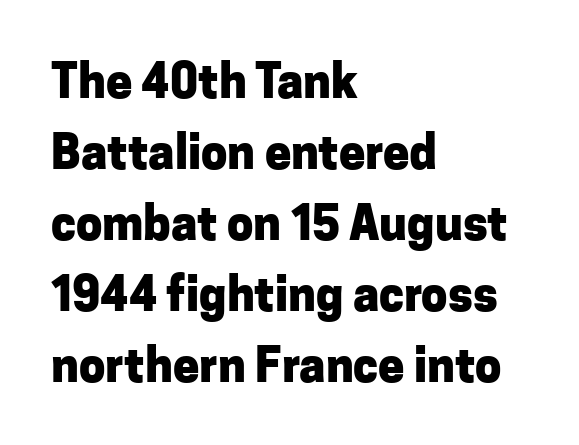
The image shows 47 px heavy sans-serif type, upright; set left-aligned, normal line spacing (1.51x), normal letter spacing, not underlined; low stroke contrast and a medium x-height.
